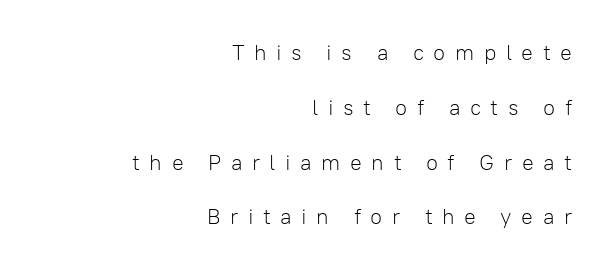
Q: Is the text bold? A: No.
Q: Is the text italic (slanted)? A: No, it is upright.
Q: Is the text underlined? A: No.
Q: How is the paragraph aligned? A: Right-aligned.
Q: Is the spacing between letters normal or unusually wide? A: Unusually wide.
Q: Is the spacing between lines tight, normal or loose? A: Loose.
